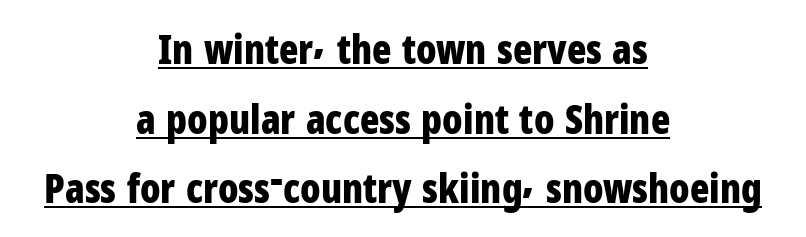
The image shows 40 px bold, condensed sans-serif type, upright; set centered, line spacing 1.74x, normal letter spacing, underlined; low stroke contrast and a medium x-height.
